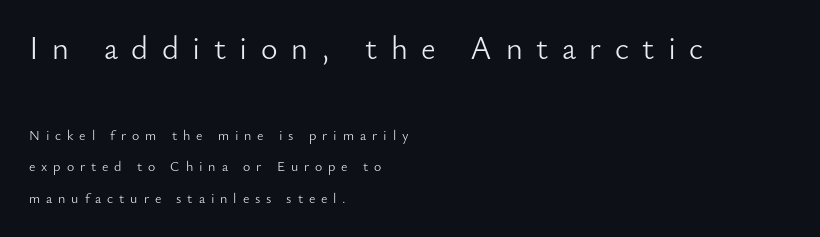
Reading top to bottom, the characters get smaller at the block break. Which margin do the lines hug? The left one — the right edge is uneven. Counters stay open thanks to moderate or lighter strokes. A typesetter would label this face a sans. The type sits square on the baseline with zero lean. How would I describe the line gaps? Wide and relaxed.
